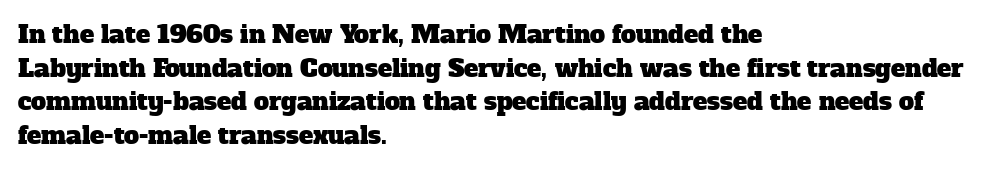
Q: Is the text underlined? A: No.
Q: How is the paragraph aligned? A: Left-aligned.
Q: Is the spacing between letters normal or unusually wide? A: Normal.
Q: Is the spacing between lines tight, normal or loose? A: Normal.
